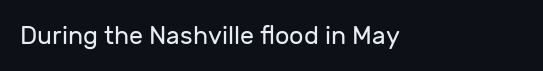
{"italic": "no", "bold": "no", "underline": "no", "letter_spacing": "normal", "letter_spacing_em": 0.0, "glyph_px": 25}
